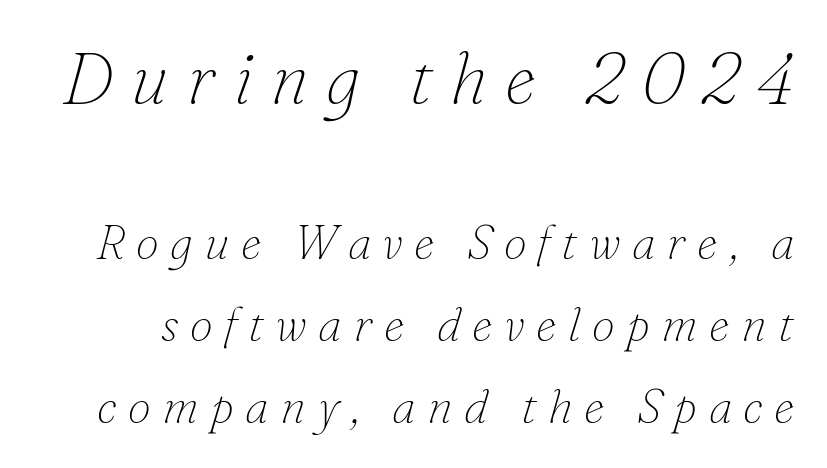
Q: Is the text bold? A: No.
Q: Is the text italic (slanted)? A: Yes, it leans right by about 16 degrees.
Q: Is the typeface a serif or a sans-serif typeface? A: Serif.
Q: Is the text underlined? A: No.
Q: Is the spacing between letters normal or unusually wide? A: Unusually wide.
Q: Which block of text is set in a larger size, the first (top) or the second (bottom)? A: The first (top) one.
Q: Width (condensed, normal, or wide)? A: Normal.
Q: Stroke contrast? A: Low.
Q: x-height? A: Small.
Q: Monospaced? A: No.
